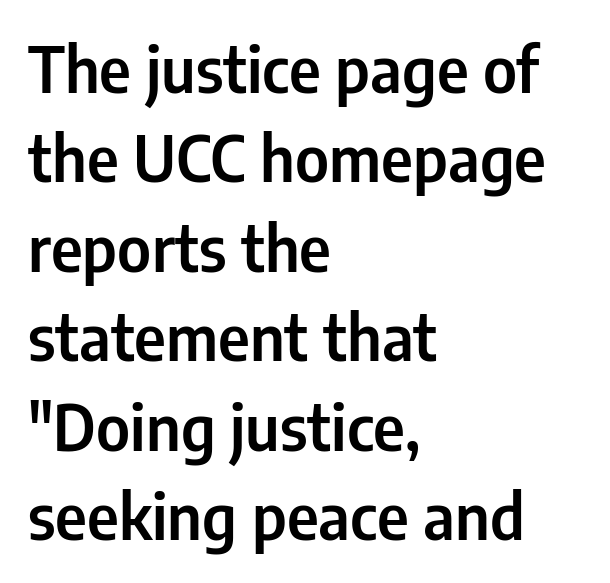
{"serif": "no", "italic": "no", "width": "condensed", "stroke_contrast": "low", "x_height": "medium", "monospaced": "no", "underline": "no", "align": "left", "line_spacing": "normal", "line_spacing_ratio": 1.42, "letter_spacing": "normal", "letter_spacing_em": 0.0, "glyph_px": 63}
